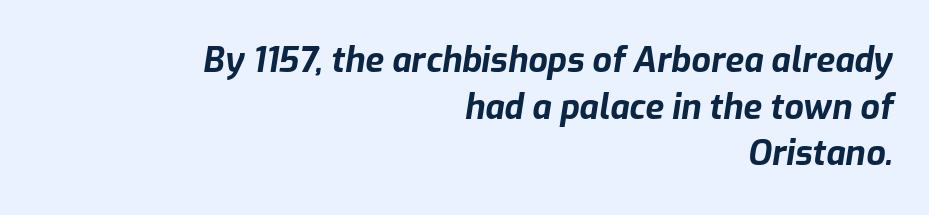
A student would call this right alignment; a typographer would say flush right, rag left. Honestly, the row spacing looks completely unremarkable. The strokes are fattened all the way to bold. Looking at the ascenders, they clearly lean. Varying glyph widths throughout — classic text-font behaviour. Lines of text with bare space underneath.
